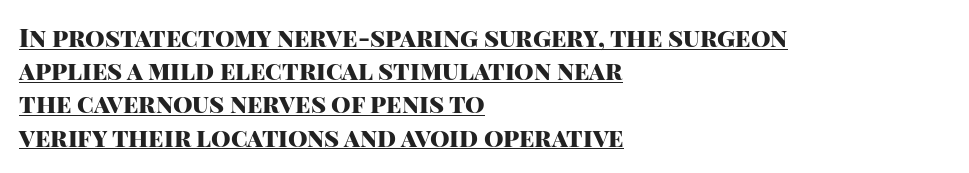
Posture: upright roman. Students, note that the glyphs here touch the page at normal intervals. These lines stack with their left ends in a neat column. The space between consecutive lines is moderate. I'd describe the lettering as bold — thick and assertive. Has an underline been added? It has.
